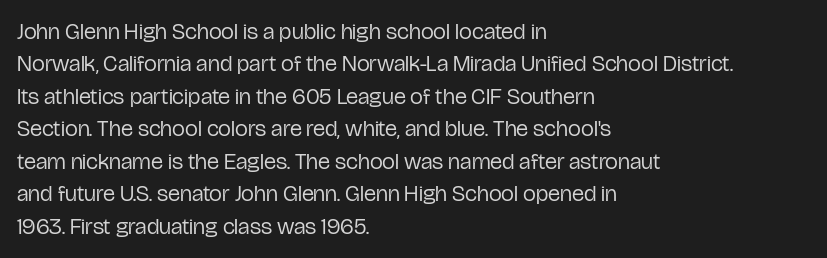
{"italic": "no", "bold": "no", "underline": "no", "align": "left", "line_spacing": "normal", "line_spacing_ratio": 1.41, "letter_spacing": "normal", "letter_spacing_em": 0.0, "glyph_px": 23}
